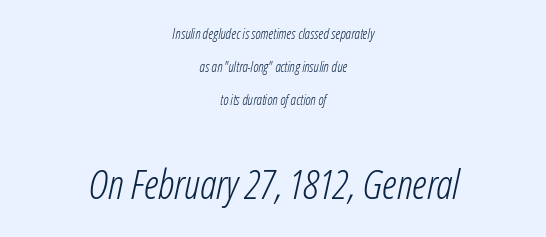
The image shows 41 px light, condensed type, italic (leaning right); set centered, loose line spacing (2.35x), normal letter spacing, not underlined; the second (bottom) block is 2.93x larger; low stroke contrast and a medium x-height.
